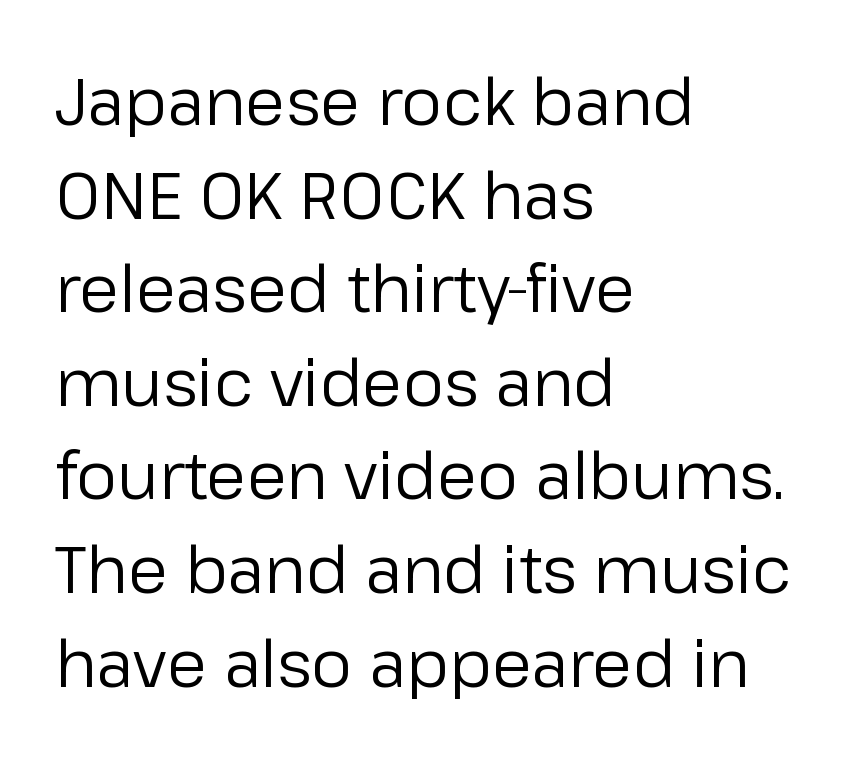
{"serif": "no", "italic": "no", "bold": "no", "weight": "regular", "width": "normal", "stroke_contrast": "low", "x_height": "medium", "monospaced": "no", "underline": "no", "align": "left", "line_spacing": "normal", "line_spacing_ratio": 1.44, "letter_spacing": "normal", "letter_spacing_em": 0.0, "glyph_px": 65}
